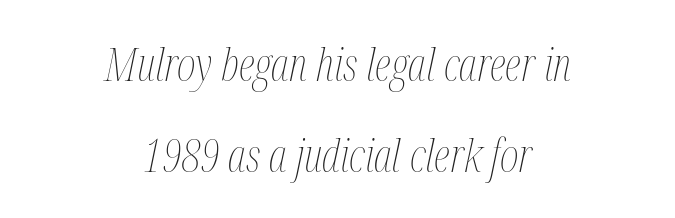
One glance says open: line gaps are wider than usual. Style check: oblique. The gap between lines stays unmarked. A typesetter would call this proportional, since set widths differ per character. Casual observation: everything's sitting right in the middle. Default kerning and tracking; the words read as compact shapes.
